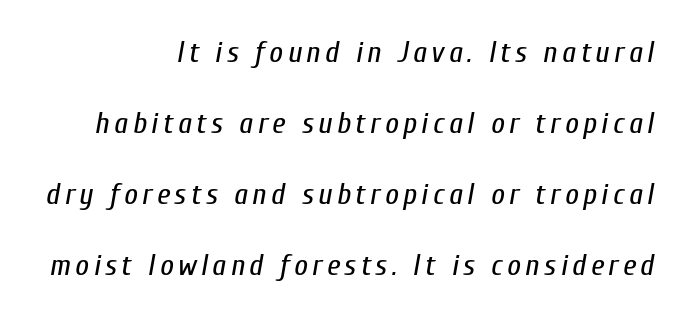
Q: Is the text bold? A: No.
Q: Is the text italic (slanted)? A: Yes, it leans right by about 10 degrees.
Q: Is the text underlined? A: No.
Q: How is the paragraph aligned? A: Right-aligned.
Q: Is the spacing between lines tight, normal or loose? A: Loose.
Q: Width (condensed, normal, or wide)? A: Condensed.
Q: Stroke contrast? A: Low.
Q: x-height? A: Medium.
Q: Monospaced? A: No.
